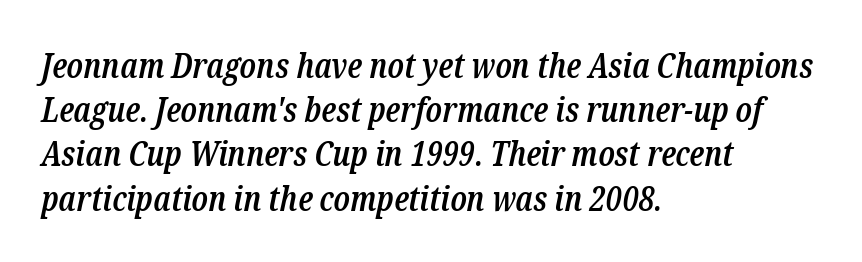
Q: Is the text bold? A: Semi-bold.
Q: Is the text italic (slanted)? A: Yes, it leans right by about 12 degrees.
Q: Is the typeface a serif or a sans-serif typeface? A: Serif.
Q: Is the text underlined? A: No.
Q: How is the paragraph aligned? A: Left-aligned.
Q: Is the spacing between letters normal or unusually wide? A: Normal.
Q: Is the spacing between lines tight, normal or loose? A: Normal.
Q: Width (condensed, normal, or wide)? A: Condensed.
Q: Stroke contrast? A: Low.
Q: x-height? A: Medium.
Q: Monospaced? A: No.
